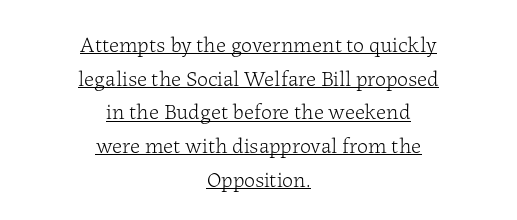
The image shows 22 px text type, upright; set centered, normal line spacing (1.53x), normal letter spacing, underlined.
